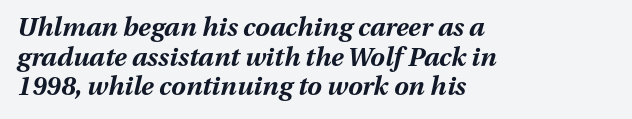
{"italic": "yes", "lean": "right", "slant_degrees": 13, "bold": "yes", "underline": "no", "align": "left", "line_spacing": "tight", "line_spacing_ratio": 1.14, "letter_spacing": "normal", "letter_spacing_em": 0.0, "glyph_px": 26}
